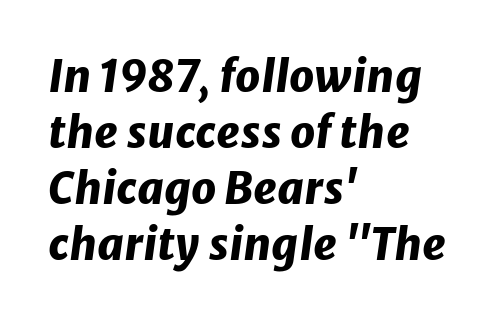
Q: Is the text bold? A: Yes.
Q: Is the text italic (slanted)? A: Yes, it leans right by about 8 degrees.
Q: Is the text underlined? A: No.
Q: How is the paragraph aligned? A: Left-aligned.
Q: Is the spacing between letters normal or unusually wide? A: Normal.
Q: Is the spacing between lines tight, normal or loose? A: Normal.
Q: Width (condensed, normal, or wide)? A: Normal.
Q: Stroke contrast? A: Low.
Q: x-height? A: Medium.
Q: Monospaced? A: No.
